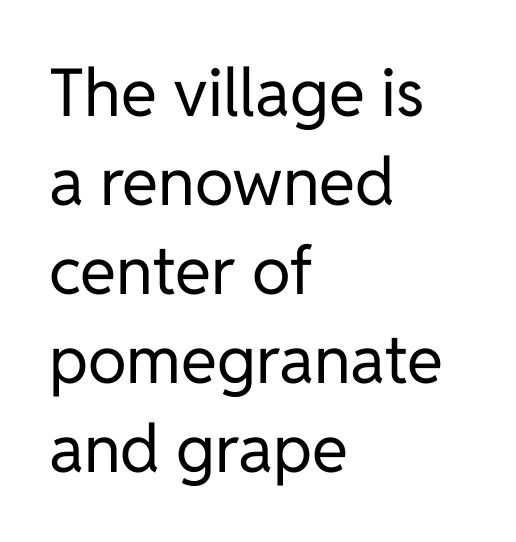
Q: Is the text bold? A: No.
Q: Is the text italic (slanted)? A: No, it is upright.
Q: Is the typeface a serif or a sans-serif typeface? A: Sans-serif.
Q: Is the text underlined? A: No.
Q: How is the paragraph aligned? A: Left-aligned.
Q: Is the spacing between letters normal or unusually wide? A: Normal.
Q: Is the spacing between lines tight, normal or loose? A: Normal.
Q: Width (condensed, normal, or wide)? A: Normal.
Q: Stroke contrast? A: Low.
Q: x-height? A: Medium.
Q: Monospaced? A: No.
